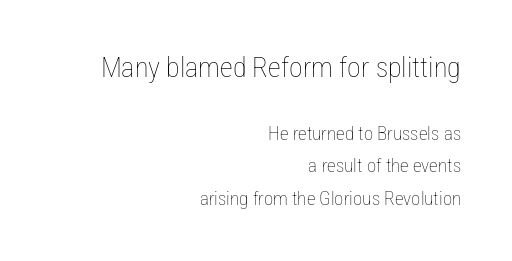
Q: Is the text bold? A: No.
Q: Is the text italic (slanted)? A: No, it is upright.
Q: Is the text underlined? A: No.
Q: How is the paragraph aligned? A: Right-aligned.
Q: Is the spacing between letters normal or unusually wide? A: Normal.
Q: Which block of text is set in a larger size, the first (top) or the second (bottom)? A: The first (top) one.
Q: Width (condensed, normal, or wide)? A: Condensed.
Q: Stroke contrast? A: Low.
Q: x-height? A: Medium.
Q: Monospaced? A: No.
